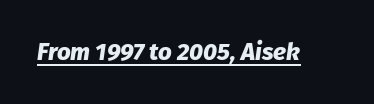
Q: Is the text bold? A: Yes.
Q: Is the text italic (slanted)? A: Yes, it leans right by about 8 degrees.
Q: Is the text underlined? A: Yes.
Q: Is the spacing between letters normal or unusually wide? A: Normal.
